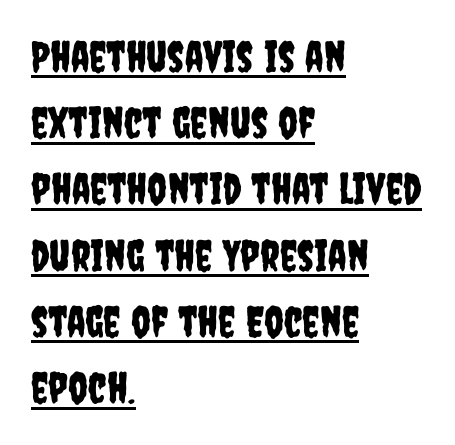
The image shows 43 px condensed sans-serif type, upright; set left-aligned, normal line spacing (1.54x), normal letter spacing, underlined; low stroke contrast and a large x-height.
